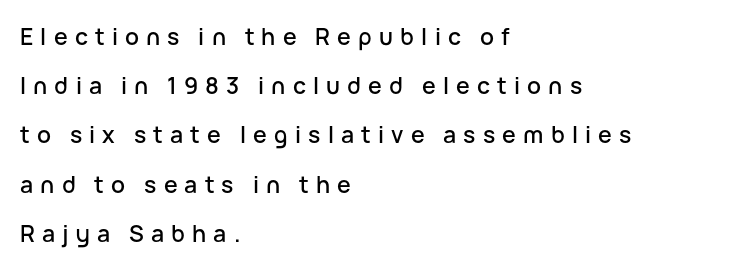
Q: Is the text italic (slanted)? A: No, it is upright.
Q: Is the text underlined? A: No.
Q: How is the paragraph aligned? A: Left-aligned.
Q: Is the spacing between letters normal or unusually wide? A: Unusually wide.
Q: Is the spacing between lines tight, normal or loose? A: Loose.
